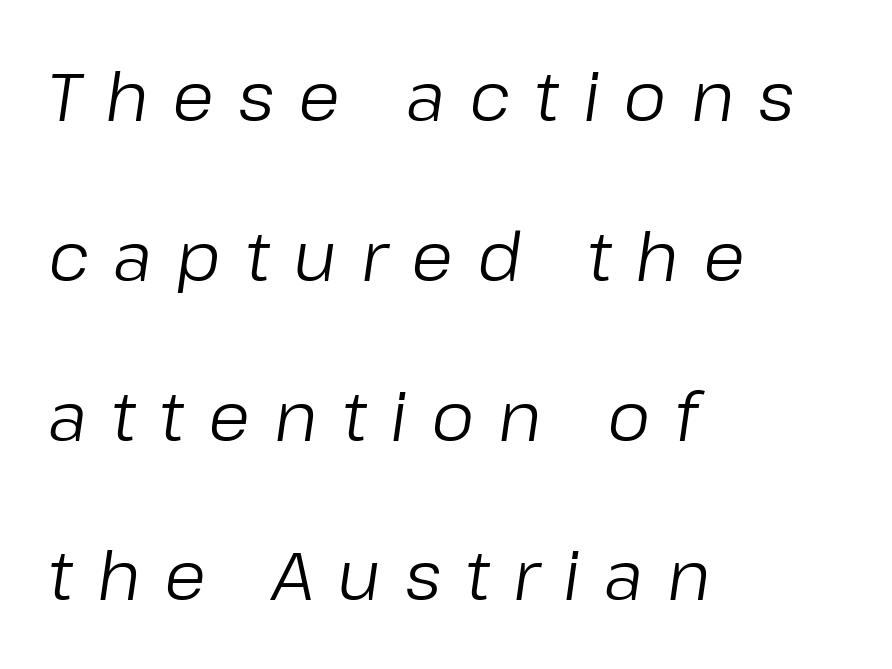
{"italic": "yes", "lean": "right", "slant_degrees": 8, "bold": "no", "weight": "regular", "width": "normal", "stroke_contrast": "low", "x_height": "medium", "monospaced": "no", "underline": "no", "align": "left", "line_spacing": "loose", "line_spacing_ratio": 2.35, "letter_spacing": "wide", "letter_spacing_em": 0.35, "glyph_px": 68}
